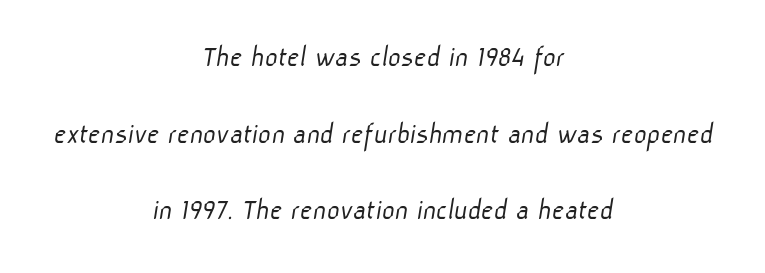
The image shows 31 px light sans-serif type; set centered, loose line spacing (2.47x), normal letter spacing, not underlined; low stroke contrast and a medium x-height.
